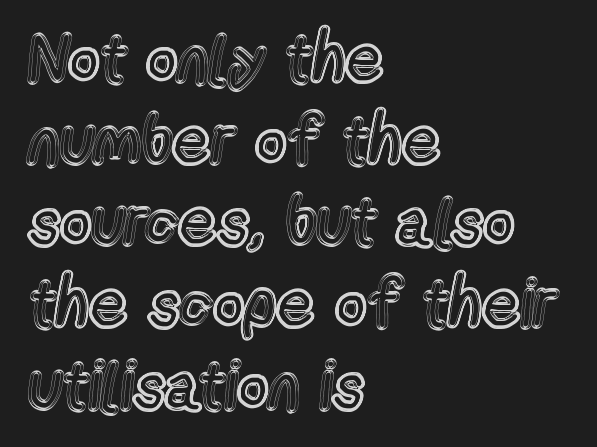
Q: Is the text italic (slanted)? A: Yes.
Q: Is the text underlined? A: No.
Q: How is the paragraph aligned? A: Left-aligned.
Q: Is the spacing between letters normal or unusually wide? A: Normal.
Q: Width (condensed, normal, or wide)? A: Condensed.
Q: x-height? A: Medium.
Q: Monospaced? A: No.
